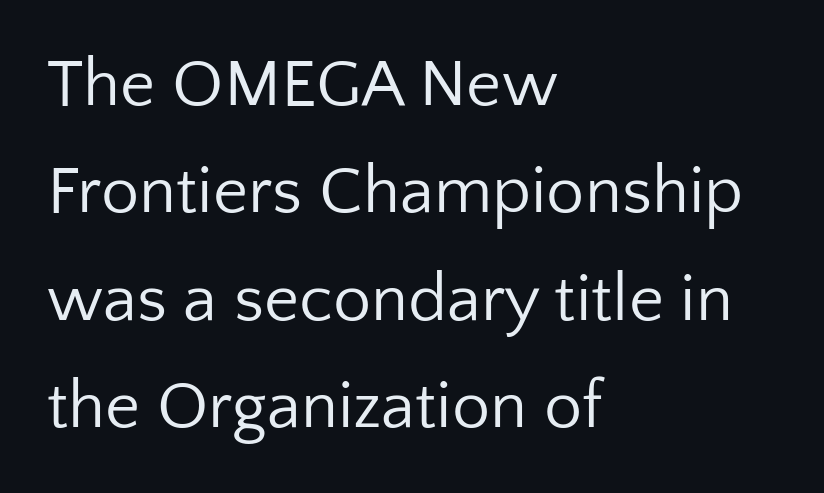
Nothing heavy about these letters — not bold at all. You could not count columns in this text — the font is proportionally spaced. The gaps between neighbouring characters are ordinary and unremarkable. All the whitespace from short lines collects on the right. The lettering holds an erect, upright posture throughout.
